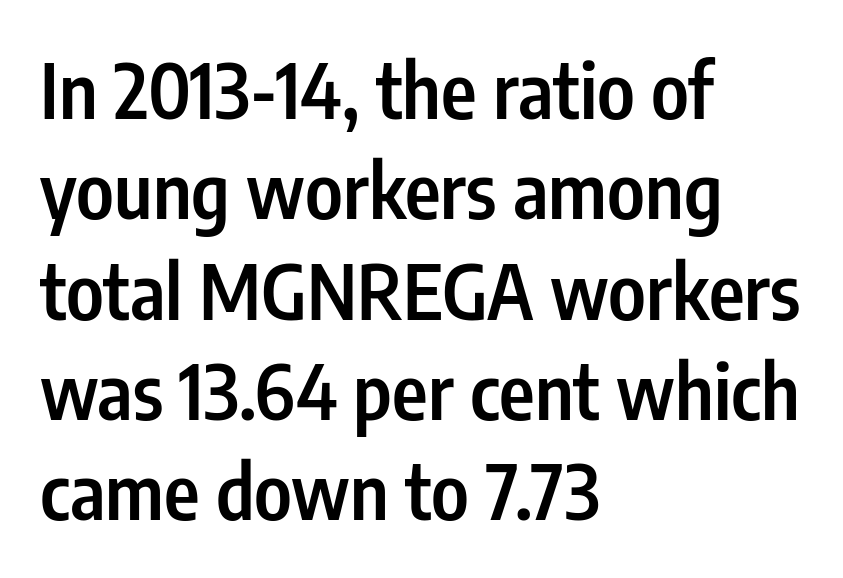
Q: Is the text bold? A: Semi-bold.
Q: Is the text italic (slanted)? A: No, it is upright.
Q: Is the typeface a serif or a sans-serif typeface? A: Sans-serif.
Q: Is the text underlined? A: No.
Q: How is the paragraph aligned? A: Left-aligned.
Q: Is the spacing between letters normal or unusually wide? A: Normal.
Q: Is the spacing between lines tight, normal or loose? A: Normal.
Q: Width (condensed, normal, or wide)? A: Condensed.
Q: Stroke contrast? A: Low.
Q: x-height? A: Medium.
Q: Monospaced? A: No.
